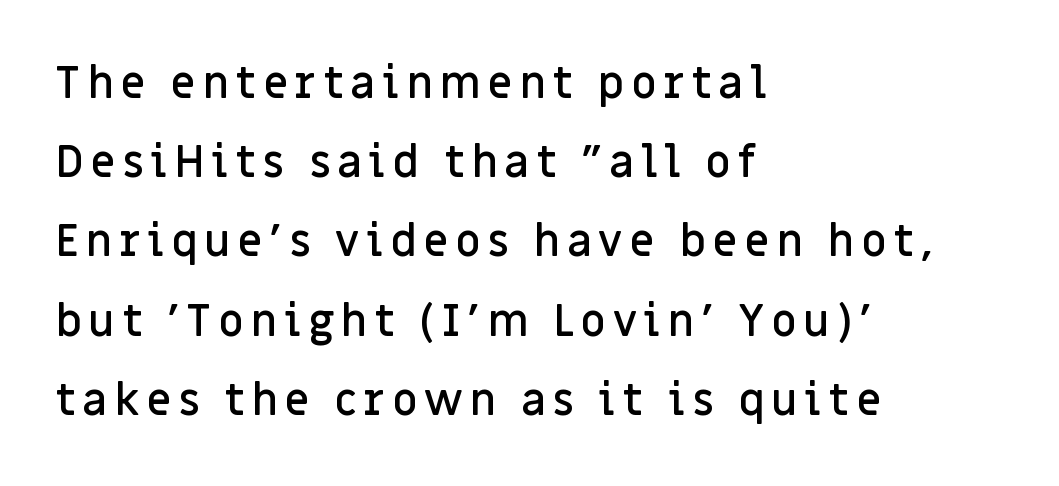
Q: Is the text bold? A: Semi-bold.
Q: Is the text italic (slanted)? A: No, it is upright.
Q: Is the typeface a serif or a sans-serif typeface? A: Sans-serif.
Q: Is the text underlined? A: No.
Q: How is the paragraph aligned? A: Left-aligned.
Q: Width (condensed, normal, or wide)? A: Normal.
Q: Stroke contrast? A: Low.
Q: x-height? A: Large.
Q: Monospaced? A: No.
